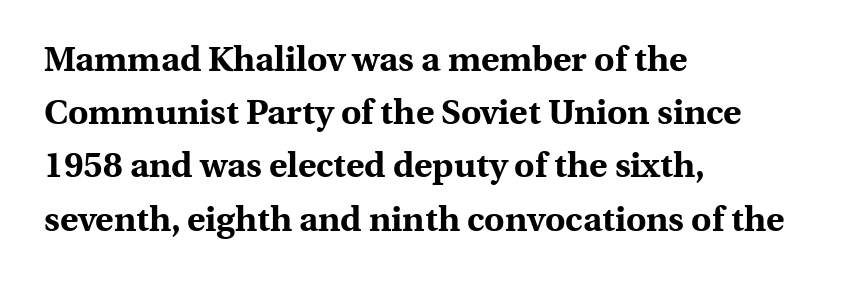
Q: Is the text bold? A: Yes.
Q: Is the text italic (slanted)? A: No, it is upright.
Q: Is the typeface a serif or a sans-serif typeface? A: Serif.
Q: Is the text underlined? A: No.
Q: How is the paragraph aligned? A: Left-aligned.
Q: Is the spacing between letters normal or unusually wide? A: Normal.
Q: Is the spacing between lines tight, normal or loose? A: Normal.
Q: Width (condensed, normal, or wide)? A: Normal.
Q: x-height? A: Medium.
Q: Monospaced? A: No.
